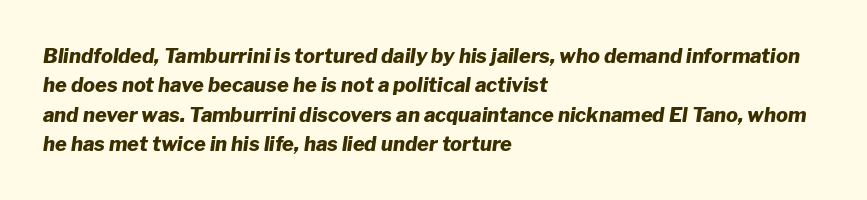
The image shows 20 px bold type, italic (leaning right); set left-aligned, normal line spacing (1.47x), normal letter spacing, not underlined.
